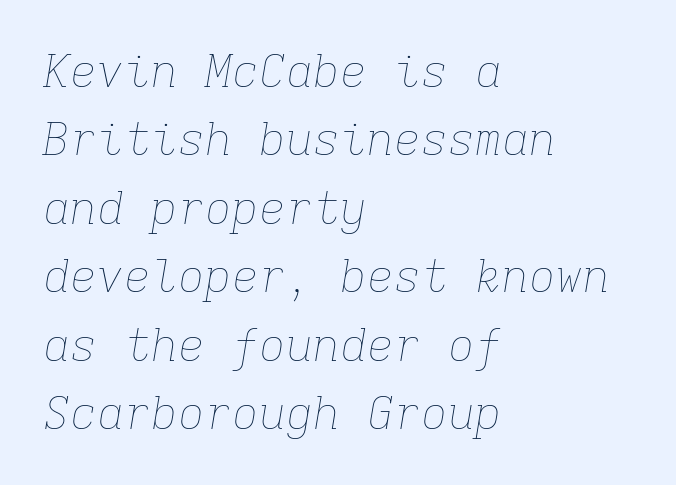
Q: Is the text bold? A: No.
Q: Is the text italic (slanted)? A: Yes, it leans right by about 9 degrees.
Q: Is the text underlined? A: No.
Q: How is the paragraph aligned? A: Left-aligned.
Q: Is the spacing between letters normal or unusually wide? A: Normal.
Q: Is the spacing between lines tight, normal or loose? A: Normal.
Q: Width (condensed, normal, or wide)? A: Normal.
Q: Stroke contrast? A: Low.
Q: x-height? A: Medium.
Q: Monospaced? A: Yes.
